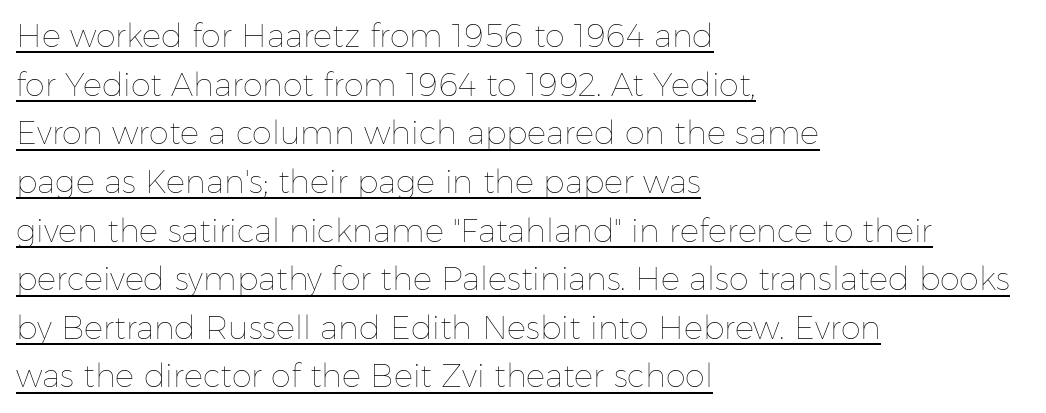
{"italic": "no", "bold": "no", "weight": "thin", "width": "normal", "stroke_contrast": "low", "x_height": "medium", "monospaced": "no", "underline": "yes", "align": "left", "line_spacing": "normal", "line_spacing_ratio": 1.52, "letter_spacing": "normal", "letter_spacing_em": 0.0, "glyph_px": 32}
